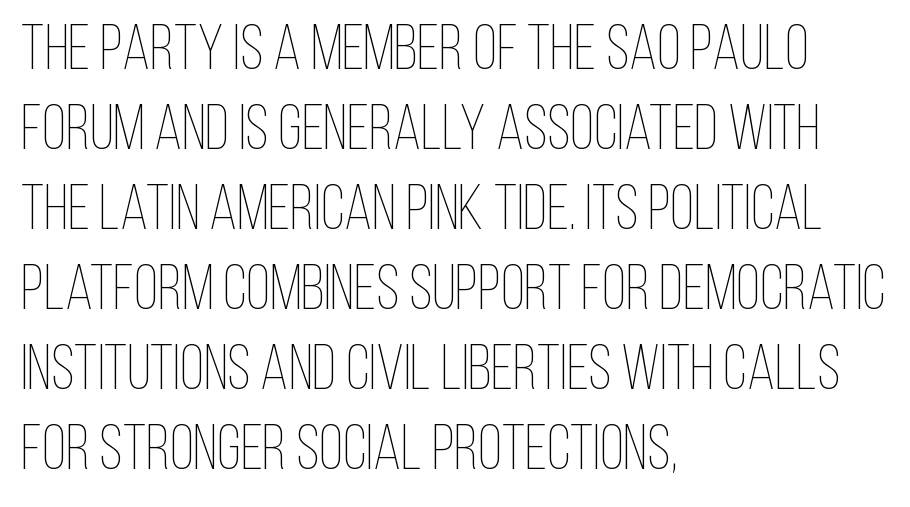
{"italic": "no", "bold": "no", "weight": "thin", "width": "condensed", "stroke_contrast": "low", "x_height": "large", "monospaced": "no", "underline": "no", "align": "left", "line_spacing": "normal", "line_spacing_ratio": 1.27, "letter_spacing": "normal", "letter_spacing_em": 0.0, "glyph_px": 63}
